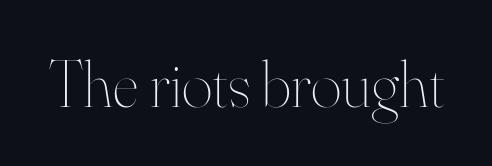
Look at the tracking — it's just the regular setting, nothing added. No word sits above an underline. The passage shown is typed in a proportional face where columns would drift. Heft: none added — not bold. It's the straight-up-and-down kind of type.
